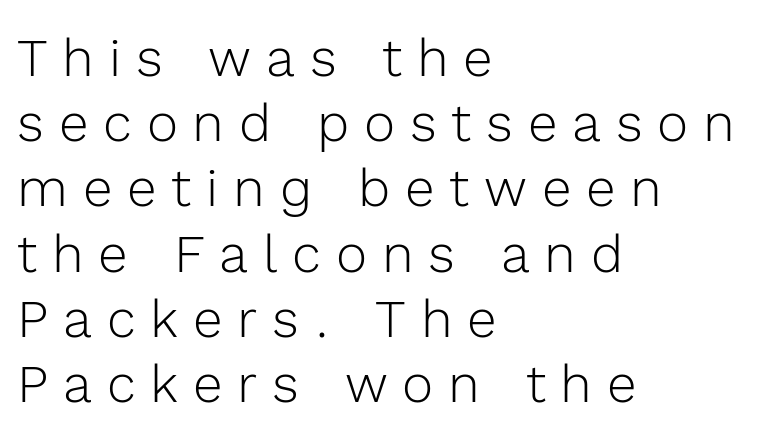
The image shows 53 px light sans-serif type, upright; set left-aligned, line spacing 1.23x, unusually wide letter spacing (+0.28 em), not underlined; a medium x-height.
